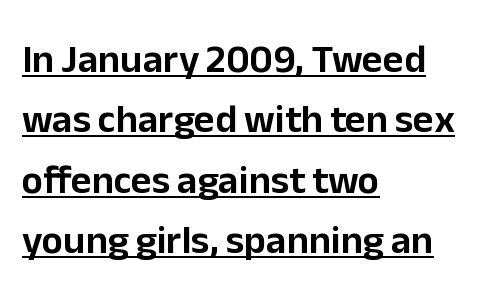
{"serif": "no", "italic": "no", "width": "normal", "stroke_contrast": "low", "x_height": "medium", "monospaced": "no", "underline": "yes", "align": "left", "line_spacing": "normal", "line_spacing_ratio": 1.51, "letter_spacing": "normal", "letter_spacing_em": 0.0, "glyph_px": 40}
